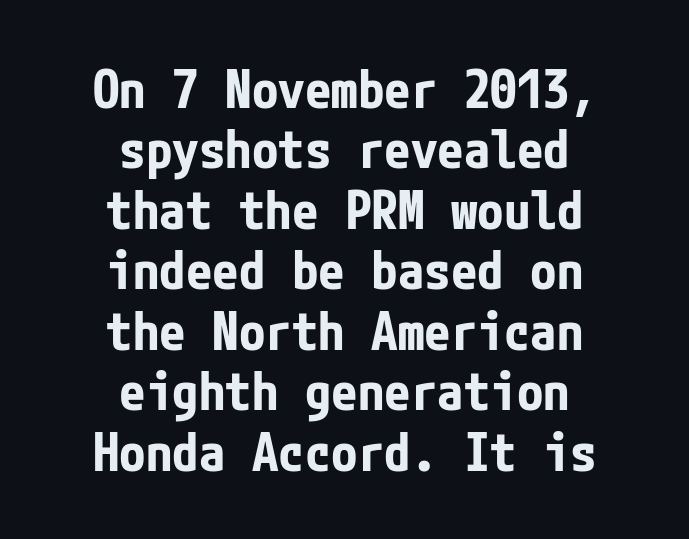
The image shows 53 px bold, condensed sans-serif type, upright; set centered, tight line spacing (1.14x), normal letter spacing, not underlined; low stroke contrast and a medium x-height.
